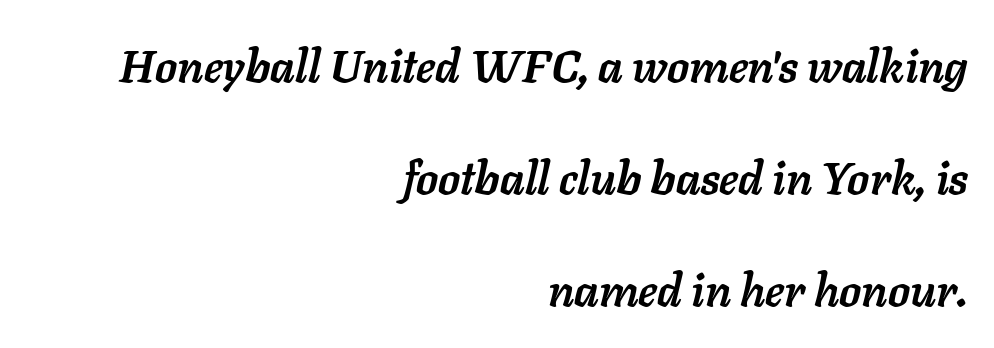
{"italic": "yes", "lean": "right", "slant_degrees": 11, "bold": "yes", "weight": "semibold", "width": "normal", "stroke_contrast": "low", "x_height": "medium", "monospaced": "no", "underline": "no", "align": "right", "line_spacing": "loose", "line_spacing_ratio": 2.49, "letter_spacing": "normal", "letter_spacing_em": 0.0, "glyph_px": 45}
